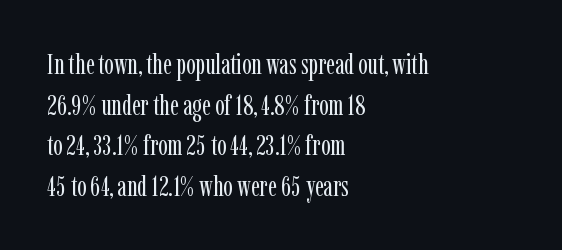
{"serif": "yes", "italic": "no", "bold": "no", "weight": "regular", "width": "condensed", "stroke_contrast": "low", "x_height": "medium", "monospaced": "no", "underline": "no", "align": "left", "line_spacing": "normal", "line_spacing_ratio": 1.45, "letter_spacing": "normal", "letter_spacing_em": 0.0, "glyph_px": 28}
